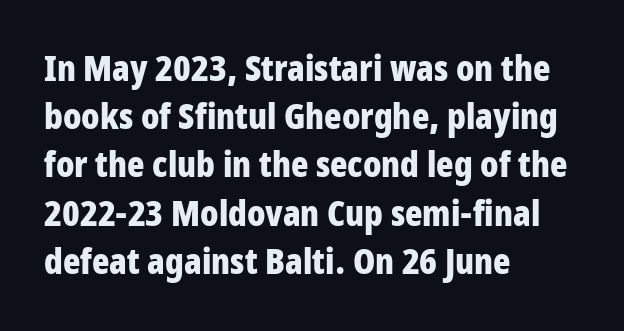
The image shows 36 px bold, condensed sans-serif type, upright; set left-aligned, normal line spacing (1.34x), normal letter spacing, not underlined; low stroke contrast and a large x-height.
